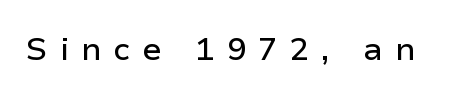
Q: Is the text italic (slanted)? A: No, it is upright.
Q: Is the typeface a serif or a sans-serif typeface? A: Sans-serif.
Q: Is the text underlined? A: No.
Q: Is the spacing between letters normal or unusually wide? A: Unusually wide.
Q: Width (condensed, normal, or wide)? A: Normal.
Q: Stroke contrast? A: Low.
Q: x-height? A: Medium.
Q: Monospaced? A: No.
